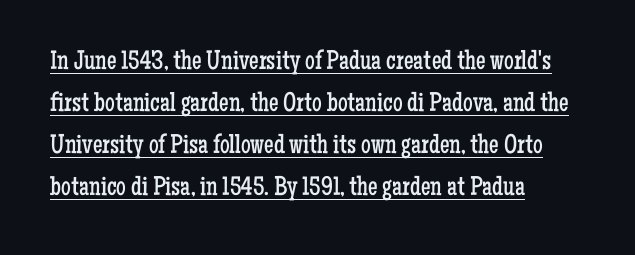
The text block is weighted toward the left margin, trailing off unevenly rightward. The line-height multiplier appears to be the usual default. This sample carries an underscore along the baseline area. Tracking here is standard; glyphs follow each other at the usual distance. Is the type heavy? It reads as light-to-regular instead. The font's upright variant was chosen for this text.
